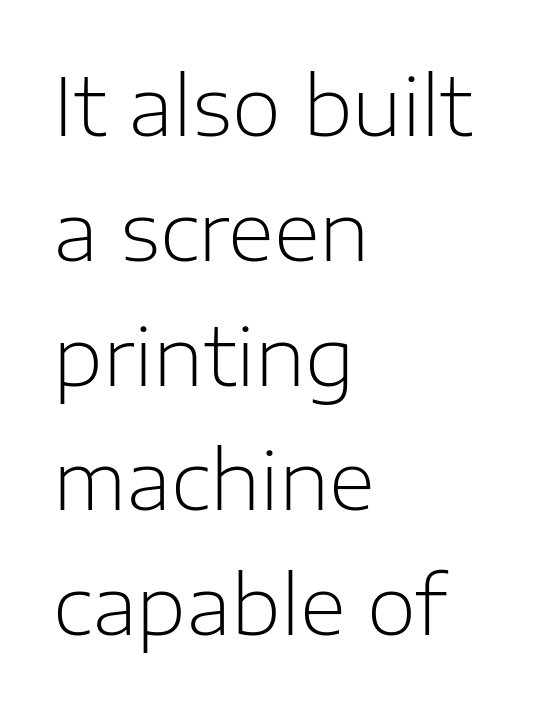
Q: Is the text bold? A: No.
Q: Is the text italic (slanted)? A: No, it is upright.
Q: Is the typeface a serif or a sans-serif typeface? A: Sans-serif.
Q: Is the text underlined? A: No.
Q: How is the paragraph aligned? A: Left-aligned.
Q: Is the spacing between letters normal or unusually wide? A: Normal.
Q: Is the spacing between lines tight, normal or loose? A: Normal.
Q: Width (condensed, normal, or wide)? A: Normal.
Q: Stroke contrast? A: Low.
Q: x-height? A: Medium.
Q: Monospaced? A: No.
